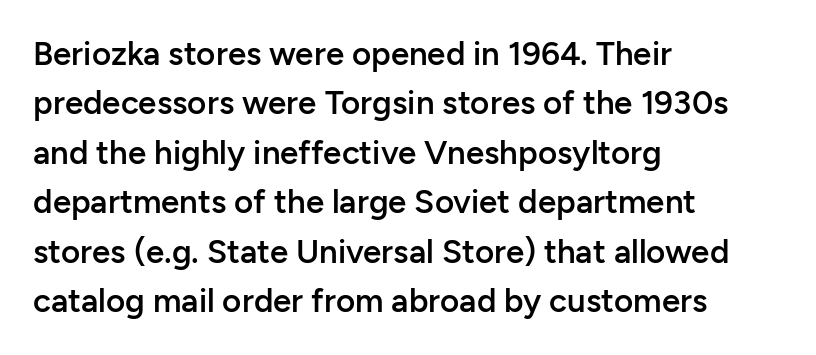
Q: Is the text bold? A: Semi-bold.
Q: Is the text italic (slanted)? A: No, it is upright.
Q: Is the typeface a serif or a sans-serif typeface? A: Sans-serif.
Q: Is the text underlined? A: No.
Q: How is the paragraph aligned? A: Left-aligned.
Q: Is the spacing between letters normal or unusually wide? A: Normal.
Q: Is the spacing between lines tight, normal or loose? A: Normal.
Q: Width (condensed, normal, or wide)? A: Normal.
Q: Stroke contrast? A: Low.
Q: x-height? A: Medium.
Q: Monospaced? A: No.
